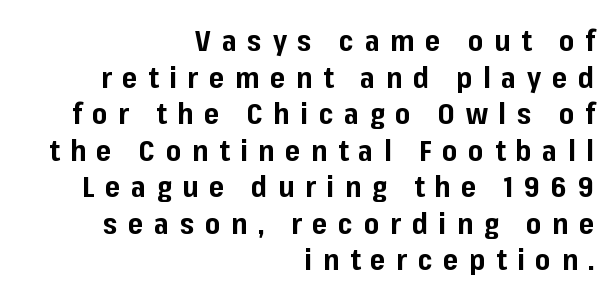
Q: Is the text bold? A: Yes.
Q: Is the text italic (slanted)? A: No, it is upright.
Q: Is the typeface a serif or a sans-serif typeface? A: Sans-serif.
Q: Is the text underlined? A: No.
Q: How is the paragraph aligned? A: Right-aligned.
Q: Is the spacing between letters normal or unusually wide? A: Unusually wide.
Q: Is the spacing between lines tight, normal or loose? A: Normal.
Q: Width (condensed, normal, or wide)? A: Normal.
Q: Stroke contrast? A: Low.
Q: x-height? A: Medium.
Q: Monospaced? A: No.
